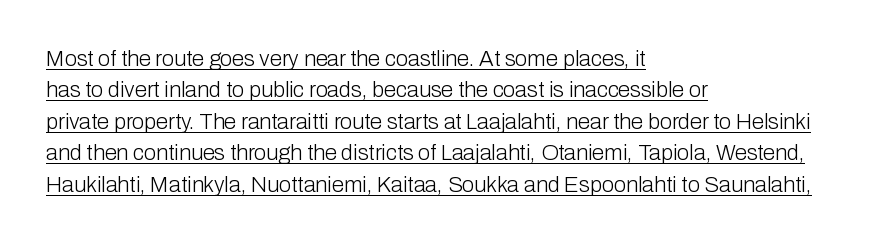
The image shows 22 px text type, upright; set left-aligned, normal line spacing (1.43x), normal letter spacing, underlined.
